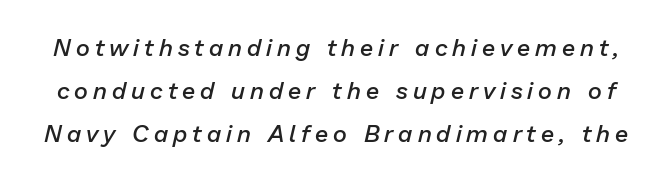
The image shows 24 px text type, italic (leaning right); set line spacing 1.8x, unusually wide letter spacing (+0.21 em), not underlined.
